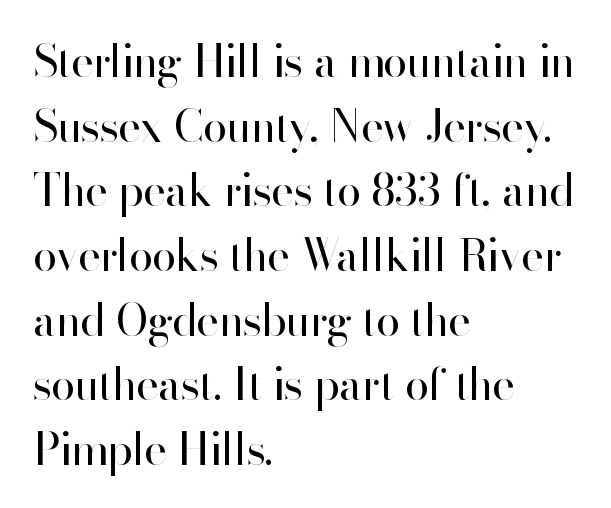
The image shows 44 px regular-weight sans-serif type, upright; set left-aligned, normal line spacing (1.47x), normal letter spacing, not underlined; high stroke contrast and a small x-height.
